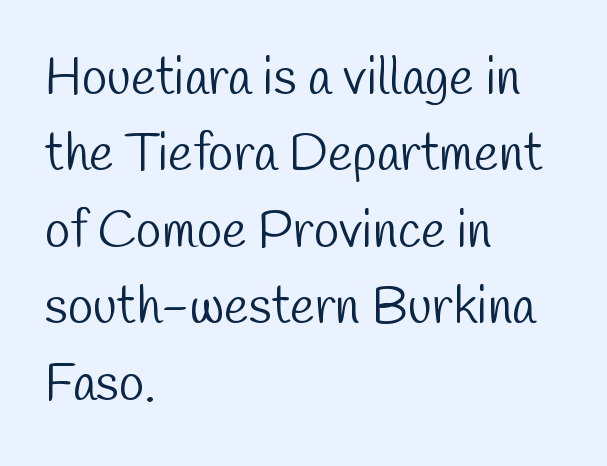
{"serif": "no", "bold": "no", "weight": "light", "width": "condensed", "stroke_contrast": "low", "x_height": "medium", "monospaced": "no", "underline": "no", "align": "left", "line_spacing": "normal", "line_spacing_ratio": 1.47, "letter_spacing": "normal", "letter_spacing_em": 0.0, "glyph_px": 52}
